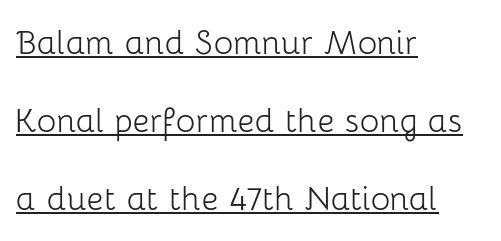
The face used here is proportionally spaced, like ordinary book or web type. This sample uses an upright cut, with every glyph sitting square on the baseline. Airy leading. No extra tracking has been applied to these lines. Note: no serifs on the glyphs.
